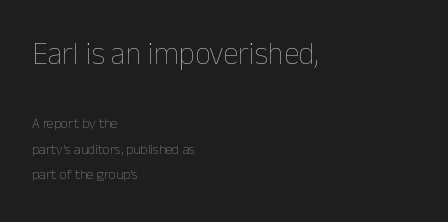
Bigger letters appear in the top chunk; the bottom chunk is reduced. Think of a printed novel: that variable character pitch is what you see here. The space directly below the letters is spotless. Is the block centered? No — it sits flush against the left margin. In terms of letterspacing, this is plain default setting. Caption: face not bold, strokes unweighted.
